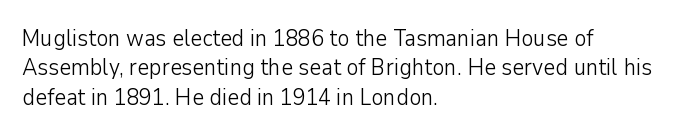
{"italic": "no", "bold": "no", "underline": "no", "align": "left", "line_spacing": "normal", "line_spacing_ratio": 1.28, "letter_spacing": "normal", "letter_spacing_em": 0.0, "glyph_px": 23}
